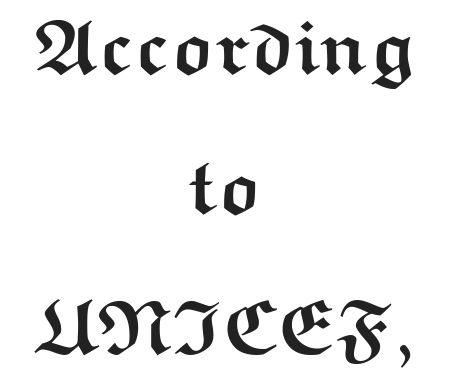
Q: Is the text bold? A: Yes.
Q: Is the text italic (slanted)? A: No, it is upright.
Q: Is the typeface a serif or a sans-serif typeface? A: Sans-serif.
Q: Is the text underlined? A: No.
Q: How is the paragraph aligned? A: Centered.
Q: Is the spacing between letters normal or unusually wide? A: Normal.
Q: Width (condensed, normal, or wide)? A: Wide.
Q: Stroke contrast? A: Medium.
Q: x-height? A: Medium.
Q: Monospaced? A: No.
